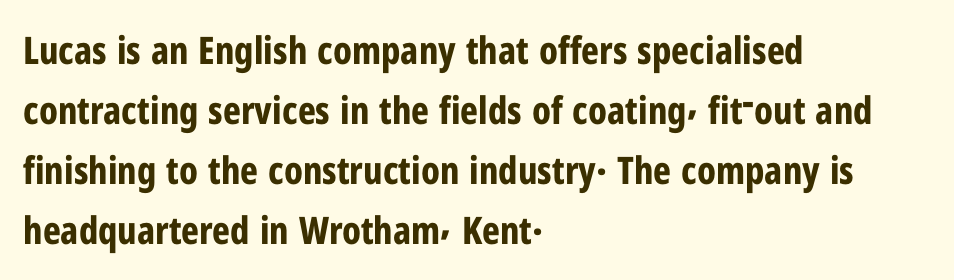
The image shows 38 px bold, condensed sans-serif type, upright; set left-aligned, normal line spacing (1.58x), normal letter spacing, not underlined; low stroke contrast and a medium x-height.
